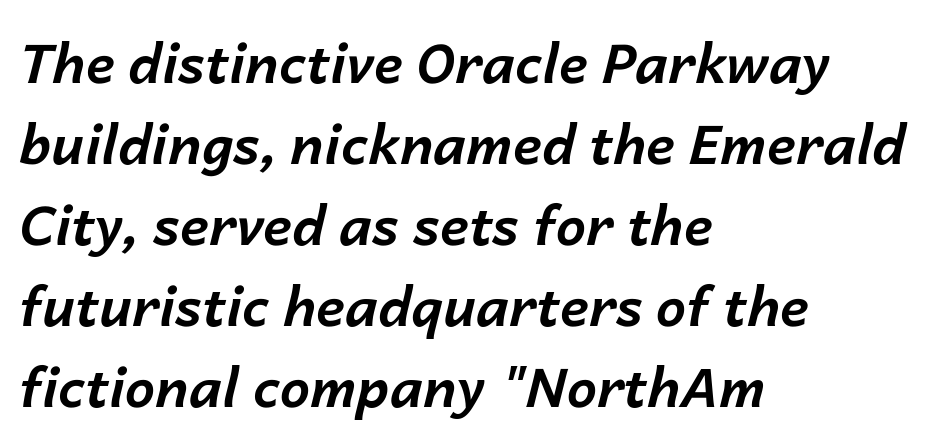
Q: Is the text bold? A: Yes.
Q: Is the text italic (slanted)? A: Yes, it leans right by about 14 degrees.
Q: Is the text underlined? A: No.
Q: How is the paragraph aligned? A: Left-aligned.
Q: Is the spacing between letters normal or unusually wide? A: Normal.
Q: Is the spacing between lines tight, normal or loose? A: Normal.
Q: Width (condensed, normal, or wide)? A: Normal.
Q: Stroke contrast? A: Low.
Q: x-height? A: Medium.
Q: Monospaced? A: No.
